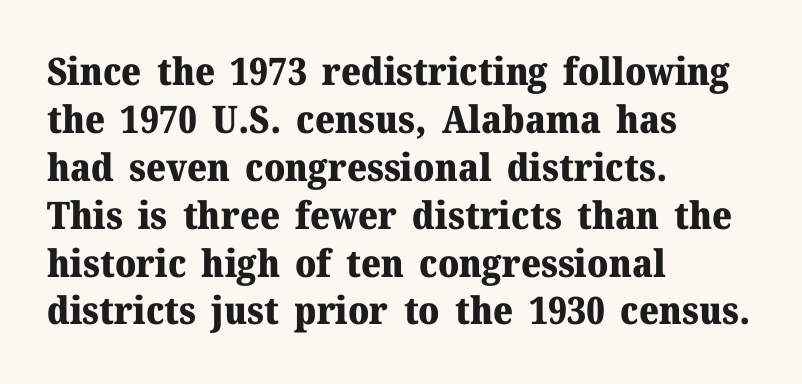
The letters sit at their default tracking, neither squeezed nor spread. Strokes here are thick enough to call this a true bold. Reading down the block, your eye returns to a fixed left position each line. Serifs: yes, visible at the terminals of the letterforms. The vertical gap from one line to the next is medium.
